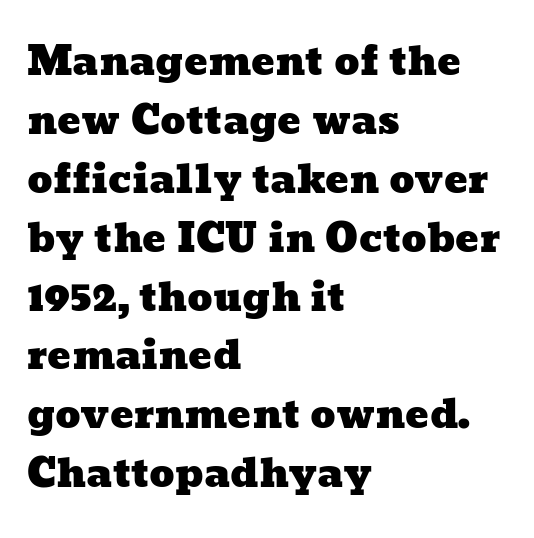
{"width": "wide", "stroke_contrast": "low", "x_height": "medium", "monospaced": "no", "underline": "no", "align": "left", "line_spacing": "normal", "line_spacing_ratio": 1.51, "letter_spacing": "normal", "letter_spacing_em": 0.0, "glyph_px": 39}
